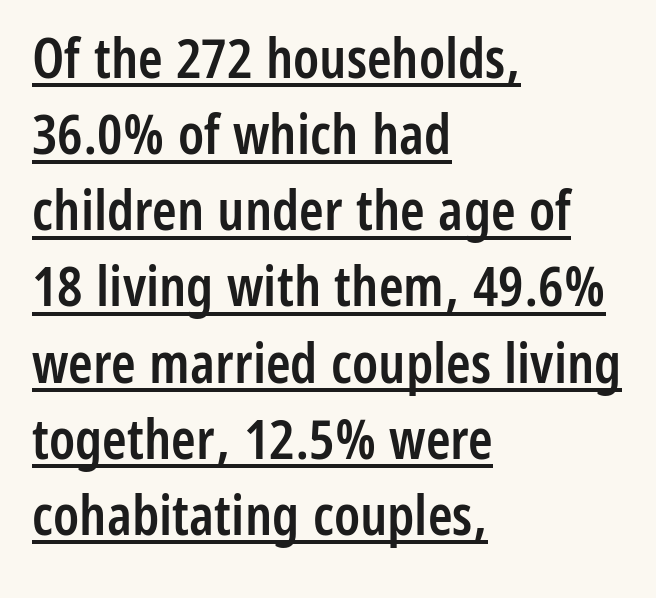
The image shows 56 px semibold, condensed sans-serif type, upright; set left-aligned, normal line spacing (1.36x), normal letter spacing, underlined; low stroke contrast and a medium x-height.
